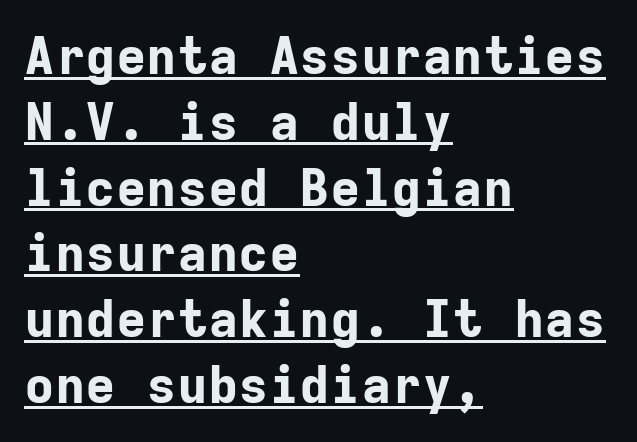
The image shows 51 px bold sans-serif type, upright, monospaced; set left-aligned, normal line spacing (1.29x), normal letter spacing, underlined; low stroke contrast and a medium x-height.
